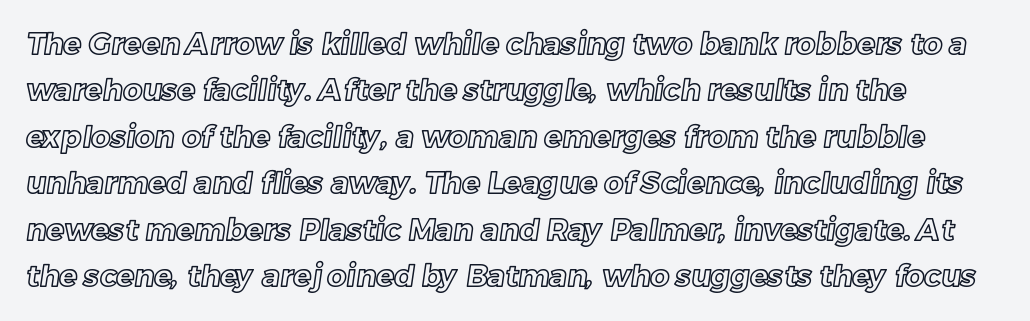
The letters advance in unequal steps, a hallmark of proportional type. If you measured baseline to baseline, you'd find a middling distance. How are the letters spaced? Ordinarily, with no added tracking. Glance below the letters and you will spot only blank space.
